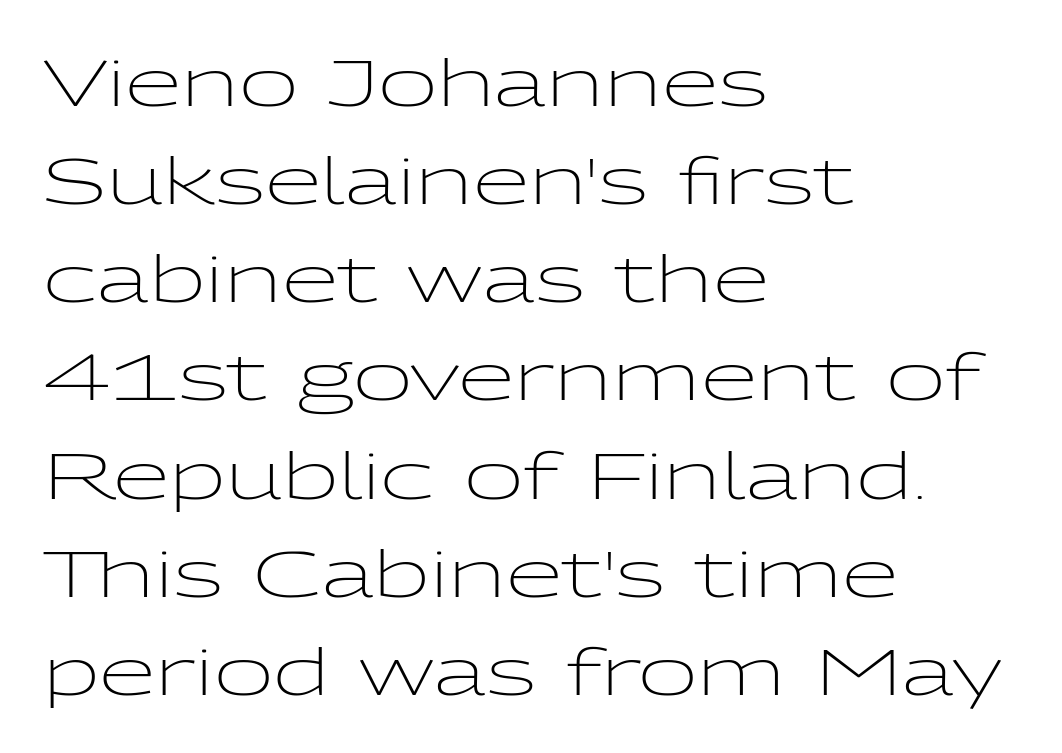
{"serif": "no", "italic": "no", "bold": "no", "weight": "light", "width": "wide", "stroke_contrast": "low", "x_height": "medium", "monospaced": "no", "underline": "no", "align": "left", "line_spacing": "normal", "line_spacing_ratio": 1.51, "letter_spacing": "normal", "letter_spacing_em": 0.0, "glyph_px": 65}
